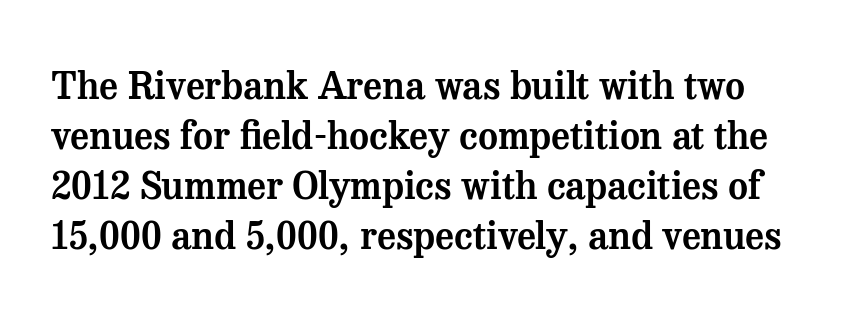
The image shows 38 px serif type, upright; set normal line spacing (1.32x), normal letter spacing, not underlined; medium stroke contrast and a medium x-height.
